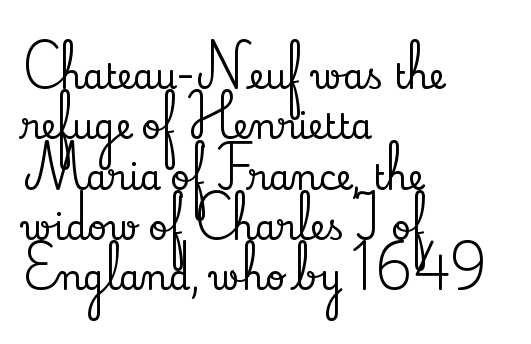
The image shows 34 px serif type, upright; set left-aligned, normal line spacing (1.48x), normal letter spacing, not underlined; low stroke contrast and a small x-height.
